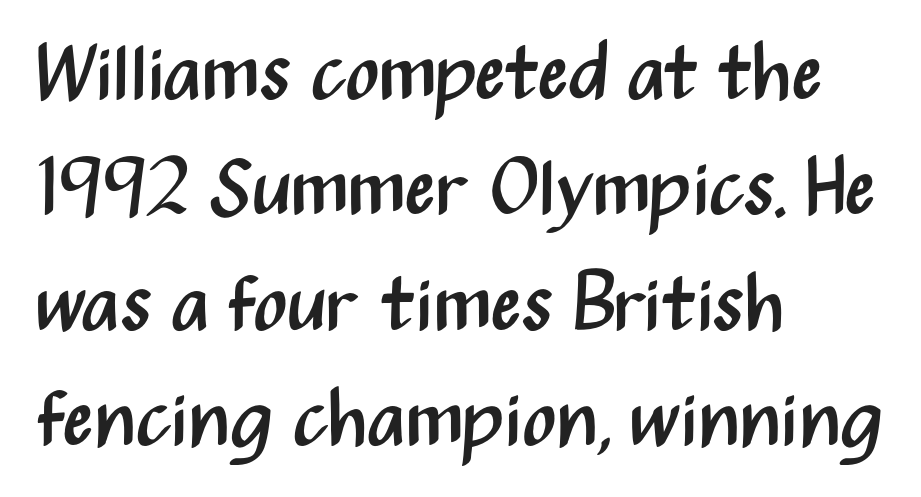
This is roman type, the default non-slanted kind. You could not count columns in this text — the font is proportionally spaced. Notice how the passage keeps a crisp vertical edge on the left only. Tracking here is standard; glyphs follow each other at the usual distance. The characters display no serif detailing; their extremities are plain.
